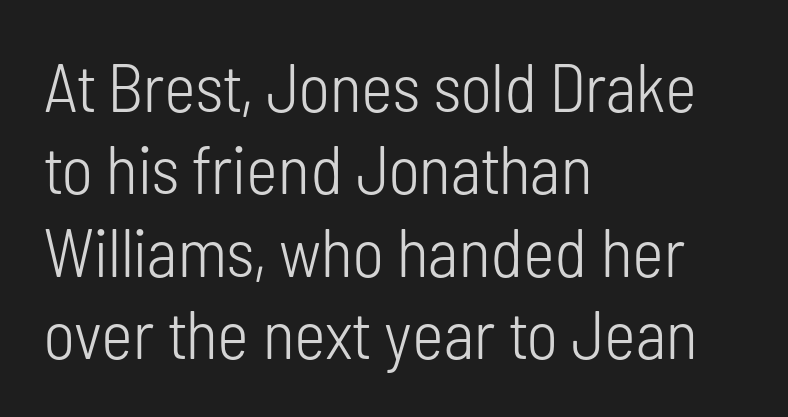
Stems and bowls with no extra thickness — not bold. The characters display no serif detailing; their extremities are plain. Characters follow at the spacing the type designer built in. Casual observation: everything's shoved over to the left. The passage shown is typed in a proportional face where columns would drift. Every stem runs plumb, perpendicular to the baseline.
